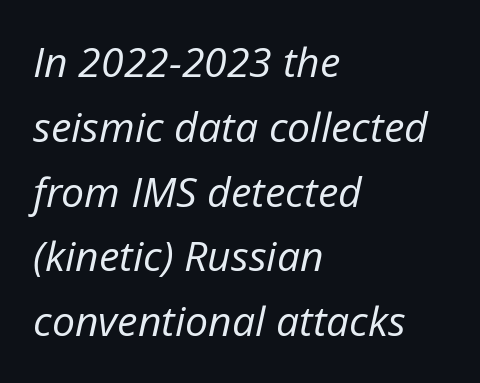
The strokes carry an ordinary text weight at most. Vertically, the passage feels balanced, rows spaced as you'd expect. The passage shown is typed in a proportional face where columns would drift. Caption: multi-line text, flush left, ragged right.
